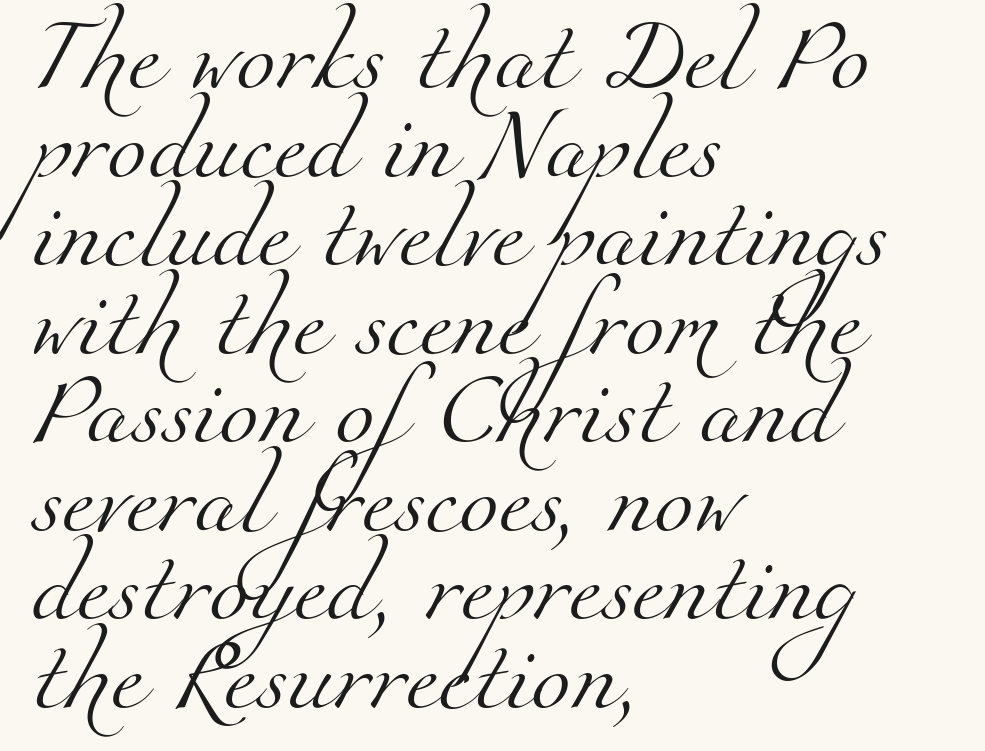
{"serif": "yes", "bold": "no", "weight": "light", "width": "normal", "stroke_contrast": "medium", "x_height": "small", "monospaced": "no", "underline": "no", "align": "left", "line_spacing_ratio": 1.23, "letter_spacing": "normal", "letter_spacing_em": 0.0, "glyph_px": 72}
